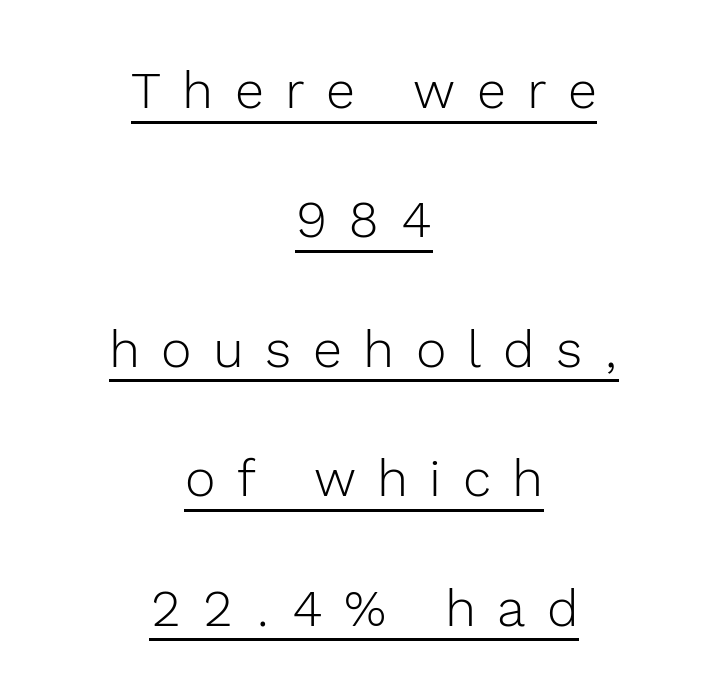
Q: Is the text bold? A: No.
Q: Is the text italic (slanted)? A: No, it is upright.
Q: Is the typeface a serif or a sans-serif typeface? A: Sans-serif.
Q: Is the text underlined? A: Yes.
Q: How is the paragraph aligned? A: Centered.
Q: Is the spacing between letters normal or unusually wide? A: Unusually wide.
Q: Is the spacing between lines tight, normal or loose? A: Loose.
Q: Width (condensed, normal, or wide)? A: Normal.
Q: x-height? A: Medium.
Q: Monospaced? A: No.
